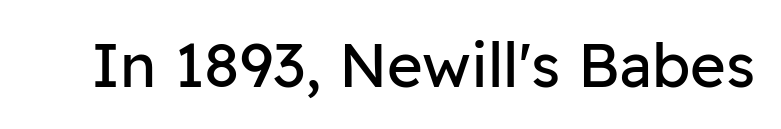
Spacing between characters is what you'd get straight out of the box. Nothing sits at the stroke ends, so this counts as sans-serif. Ascenders rise straight up at ninety degrees. The passage shown is not underscored anywhere. Summary of weight: not heavy and not bold. Proportional: the letters do not fall into vertical columns.
